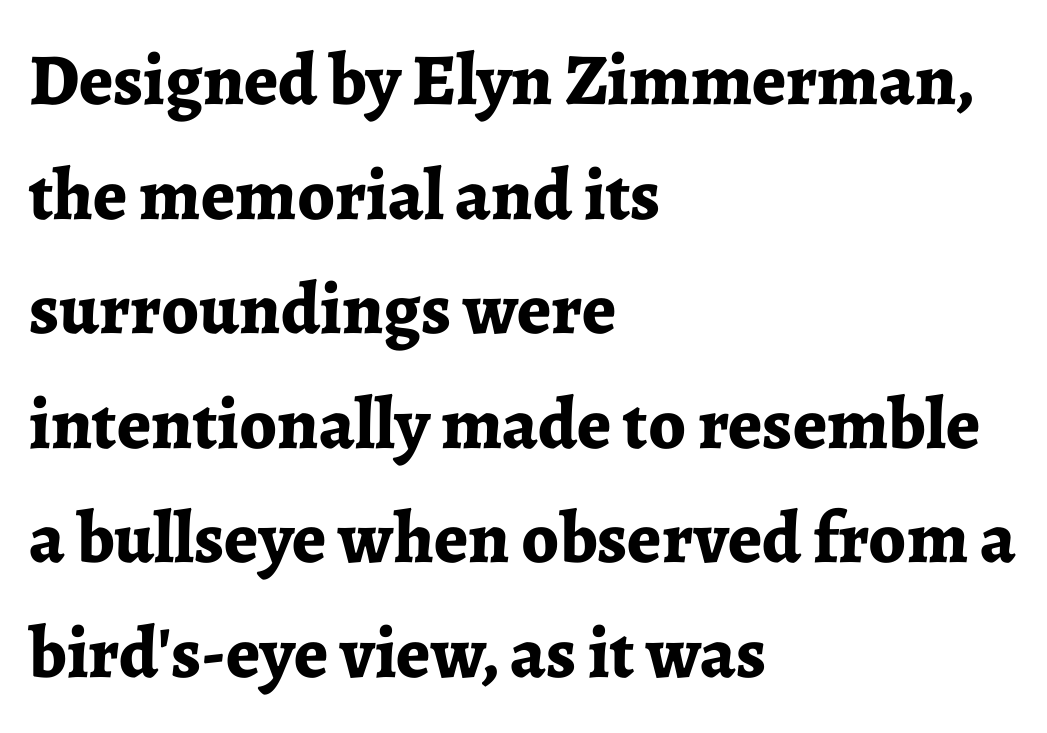
{"serif": "yes", "italic": "no", "bold": "yes", "weight": "bold", "width": "normal", "stroke_contrast": "low", "x_height": "medium", "monospaced": "no", "underline": "no", "align": "left", "line_spacing": "normal", "line_spacing_ratio": 1.57, "letter_spacing": "normal", "letter_spacing_em": 0.0, "glyph_px": 73}
